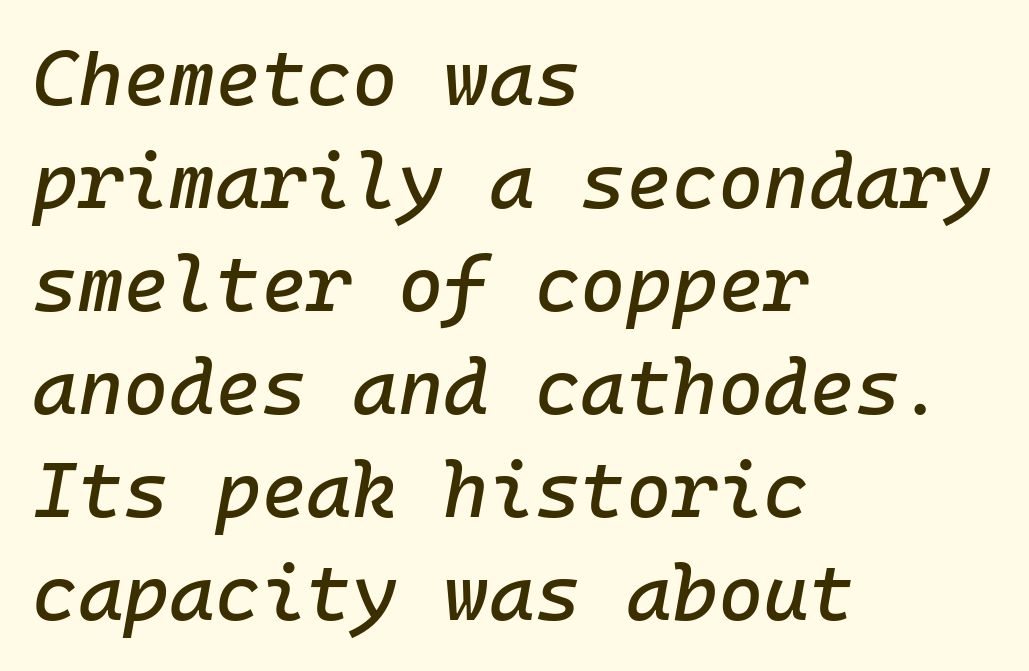
Q: Is the text italic (slanted)? A: Yes, it leans right by about 10 degrees.
Q: Is the text underlined? A: No.
Q: How is the paragraph aligned? A: Left-aligned.
Q: Is the spacing between letters normal or unusually wide? A: Normal.
Q: Is the spacing between lines tight, normal or loose? A: Normal.
Q: Width (condensed, normal, or wide)? A: Normal.
Q: Stroke contrast? A: Low.
Q: x-height? A: Medium.
Q: Monospaced? A: Yes.
